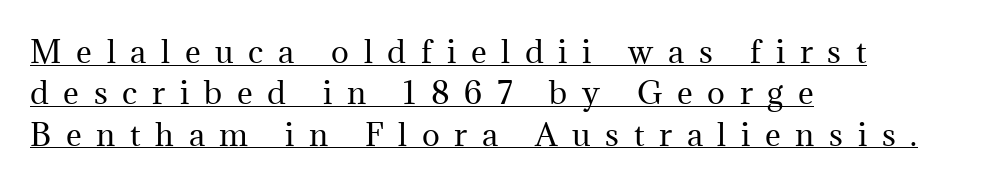
{"serif": "yes", "italic": "no", "bold": "no", "weight": "regular", "width": "normal", "stroke_contrast": "medium", "x_height": "medium", "monospaced": "no", "underline": "yes", "align": "left", "line_spacing": "normal", "line_spacing_ratio": 1.38, "letter_spacing": "wide", "letter_spacing_em": 0.49, "glyph_px": 30}
